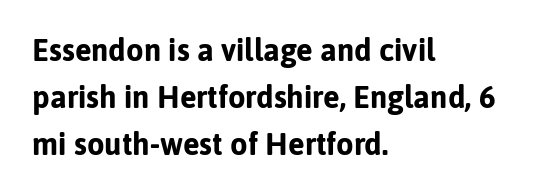
The characters look thick and weighty, a clear bold. Quick note: underline off. The text block is weighted toward the left margin, trailing off unevenly rightward. You can tell it's not italic because the verticals are truly vertical.
